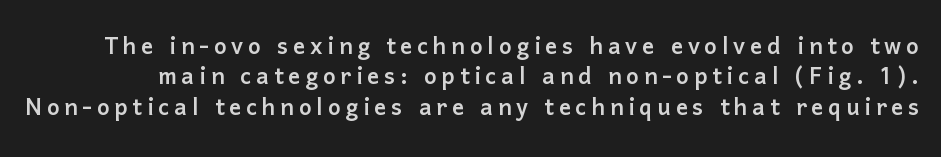
Q: Is the text italic (slanted)? A: No, it is upright.
Q: Is the typeface a serif or a sans-serif typeface? A: Sans-serif.
Q: Is the text underlined? A: No.
Q: Is the spacing between lines tight, normal or loose? A: Tight.
Q: Width (condensed, normal, or wide)? A: Normal.
Q: Stroke contrast? A: Low.
Q: x-height? A: Medium.
Q: Monospaced? A: No.
